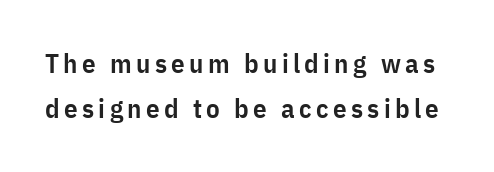
The image shows 27 px text type, upright; set normal line spacing (1.67x), not underlined.
